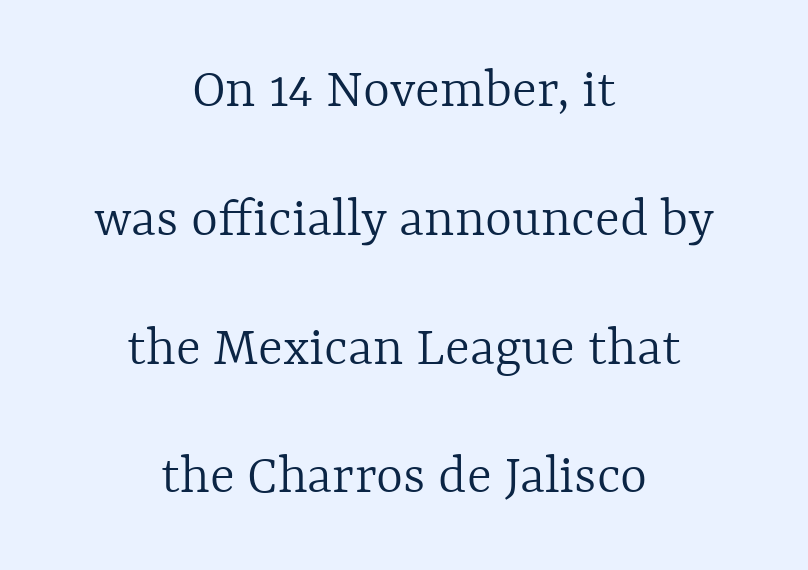
{"italic": "no", "bold": "no", "weight": "light", "width": "normal", "x_height": "medium", "monospaced": "no", "underline": "no", "align": "center", "line_spacing": "loose", "line_spacing_ratio": 2.22, "letter_spacing": "normal", "letter_spacing_em": 0.0, "glyph_px": 58}
